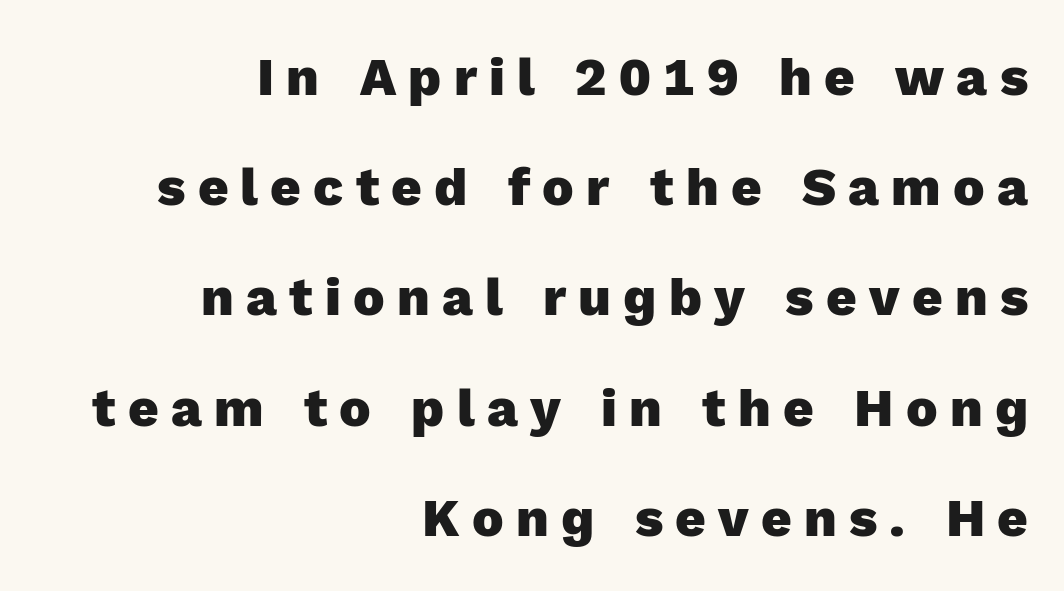
{"serif": "no", "italic": "no", "bold": "yes", "weight": "heavy", "width": "normal", "x_height": "medium", "monospaced": "no", "underline": "no", "align": "right", "line_spacing": "loose", "line_spacing_ratio": 2.08, "letter_spacing": "wide", "letter_spacing_em": 0.23, "glyph_px": 53}
